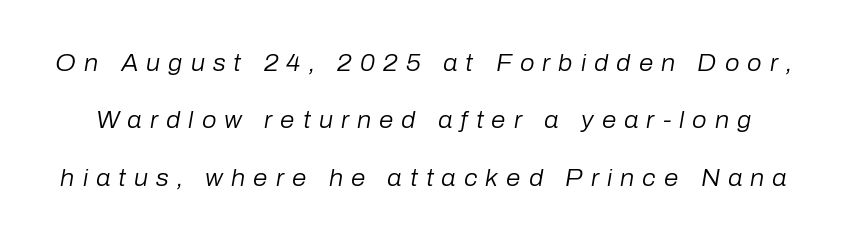
Does extra space separate the letters? Yes, quite a lot of it. The baseline area is clear. Every character sits at an angle, as italics do. Does the leading feel generous? Absolutely, it's lavish. Weight class: somewhere from thin through regular.
